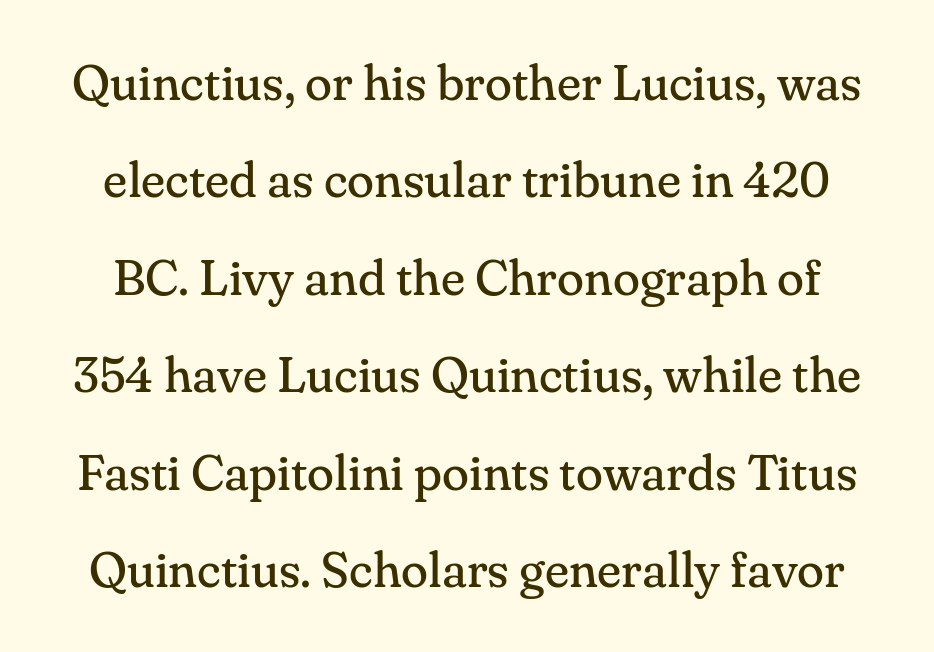
The rendering uses natural spacing where letterforms have individual widths. Every stem runs plumb, perpendicular to the baseline. In terms of leading, this rendering errs on the spacious side. Old-style or modern, the face here clearly has serifs. Check under the words: just untouched page.
